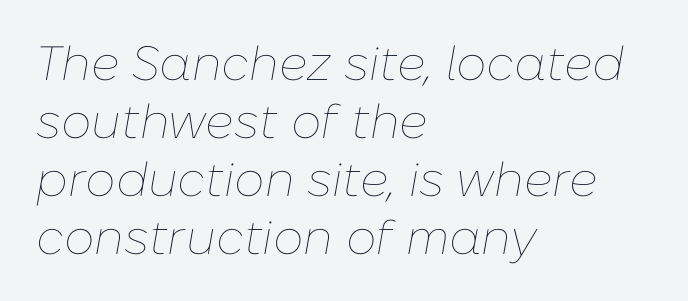
The image shows 48 px thin type, italic (leaning right); set left-aligned, line spacing 1.21x, normal letter spacing, not underlined; low stroke contrast and a medium x-height.
